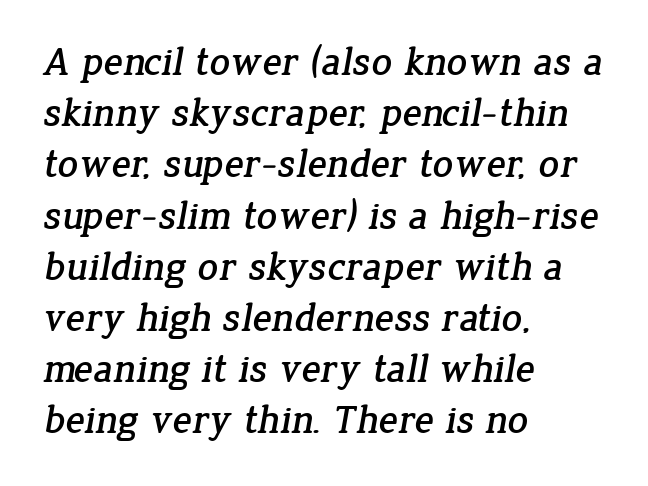
Q: Is the typeface a serif or a sans-serif typeface? A: Serif.
Q: Is the text underlined? A: No.
Q: How is the paragraph aligned? A: Left-aligned.
Q: Is the spacing between letters normal or unusually wide? A: Normal.
Q: Is the spacing between lines tight, normal or loose? A: Normal.
Q: Width (condensed, normal, or wide)? A: Normal.
Q: Stroke contrast? A: Low.
Q: x-height? A: Medium.
Q: Monospaced? A: No.
